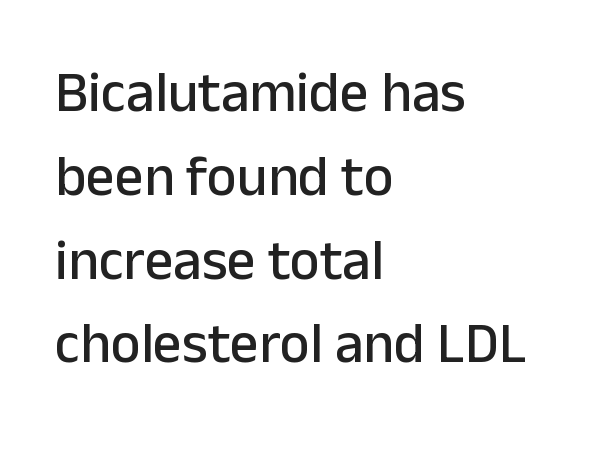
Q: Is the text italic (slanted)? A: No, it is upright.
Q: Is the typeface a serif or a sans-serif typeface? A: Sans-serif.
Q: Is the text underlined? A: No.
Q: How is the paragraph aligned? A: Left-aligned.
Q: Is the spacing between letters normal or unusually wide? A: Normal.
Q: Is the spacing between lines tight, normal or loose? A: Normal.
Q: Width (condensed, normal, or wide)? A: Normal.
Q: Stroke contrast? A: Low.
Q: x-height? A: Medium.
Q: Monospaced? A: No.
